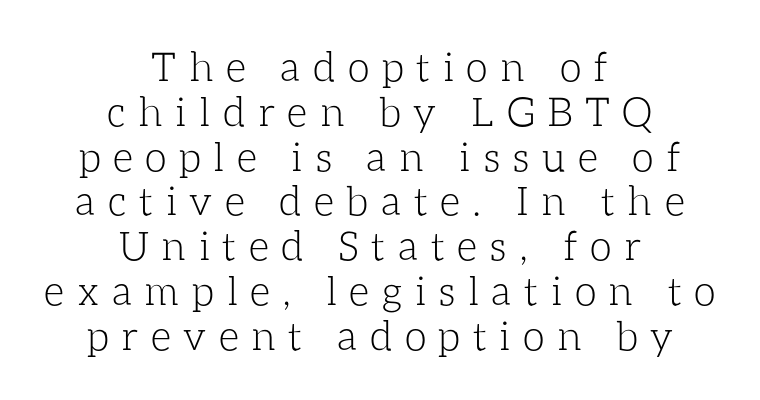
The image shows 40 px light type, upright; set centered, tight line spacing (1.12x), unusually wide letter spacing (+0.31 em), not underlined; low stroke contrast and a medium x-height.
